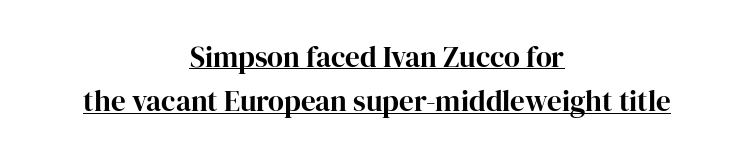
Q: Is the text bold? A: Yes.
Q: Is the text italic (slanted)? A: No, it is upright.
Q: Is the typeface a serif or a sans-serif typeface? A: Serif.
Q: Is the text underlined? A: Yes.
Q: How is the paragraph aligned? A: Centered.
Q: Is the spacing between letters normal or unusually wide? A: Normal.
Q: Is the spacing between lines tight, normal or loose? A: Normal.
Q: Width (condensed, normal, or wide)? A: Normal.
Q: Stroke contrast? A: High.
Q: x-height? A: Medium.
Q: Monospaced? A: No.
